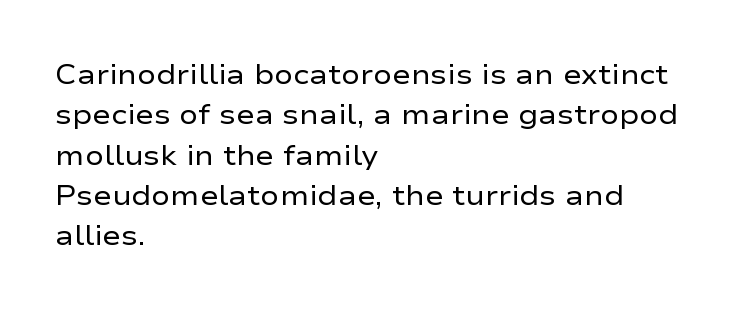
{"serif": "no", "italic": "no", "bold": "no", "weight": "regular", "width": "wide", "stroke_contrast": "low", "x_height": "medium", "monospaced": "no", "underline": "no", "align": "left", "line_spacing": "normal", "line_spacing_ratio": 1.44, "letter_spacing": "normal", "letter_spacing_em": 0.0, "glyph_px": 28}
